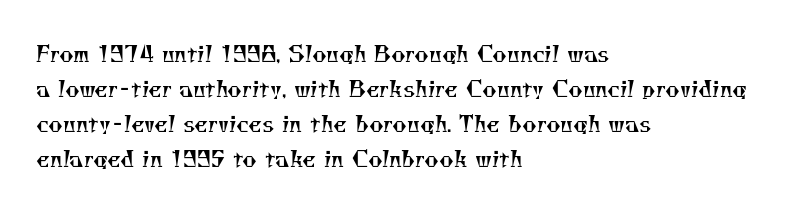
The image shows 22 px text type; set left-aligned, normal line spacing (1.59x), normal letter spacing, not underlined.
